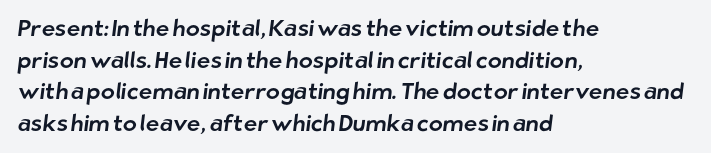
The rendering uses a moderate line-height, typical for paragraphs. A clean baseline with only descenders dipping below it. Compared with a centered layout, this one pins lines to the left instead. In terms of letterspacing, this is plain default setting.
